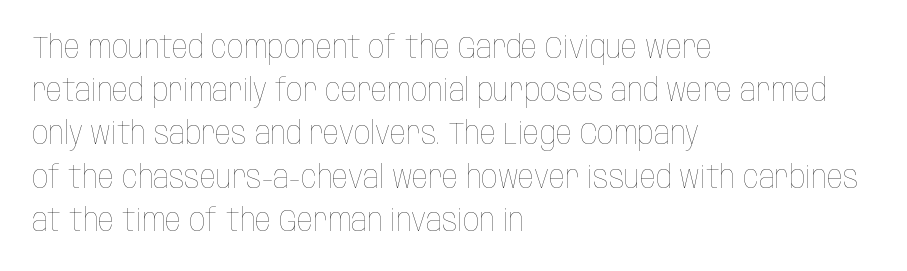
Q: Is the text bold? A: No.
Q: Is the text italic (slanted)? A: No, it is upright.
Q: Is the text underlined? A: No.
Q: How is the paragraph aligned? A: Left-aligned.
Q: Is the spacing between letters normal or unusually wide? A: Normal.
Q: Is the spacing between lines tight, normal or loose? A: Normal.
Q: Width (condensed, normal, or wide)? A: Condensed.
Q: Stroke contrast? A: Low.
Q: x-height? A: Large.
Q: Monospaced? A: No.
